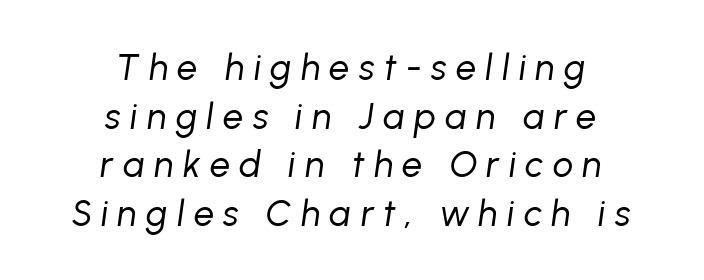
The rendering uses natural spacing where letterforms have individual widths. Letters have the restrained weight of plain body copy at most. Typeset on center — no edge is straight. Underline: absent. Compared with typical body copy, the letter spacing here is much looser.
